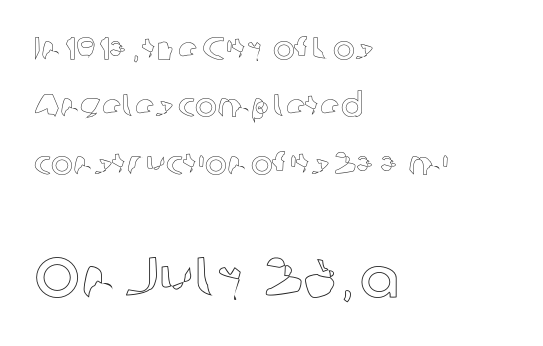
{"italic": "no", "width": "normal", "x_height": "medium", "monospaced": "no", "underline": "no", "align": "left", "line_spacing_ratio": 1.74, "letter_spacing": "normal", "letter_spacing_em": 0.0, "larger_block": "second", "size_ratio": 1.76, "glyph_px": 58}
